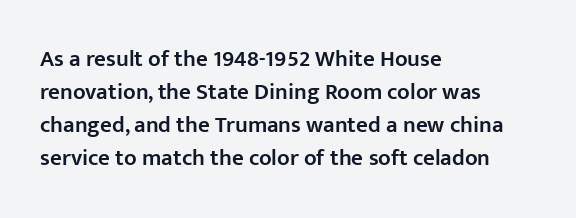
The image shows 23 px text type, upright; set left-aligned, normal line spacing (1.43x), normal letter spacing, not underlined.
